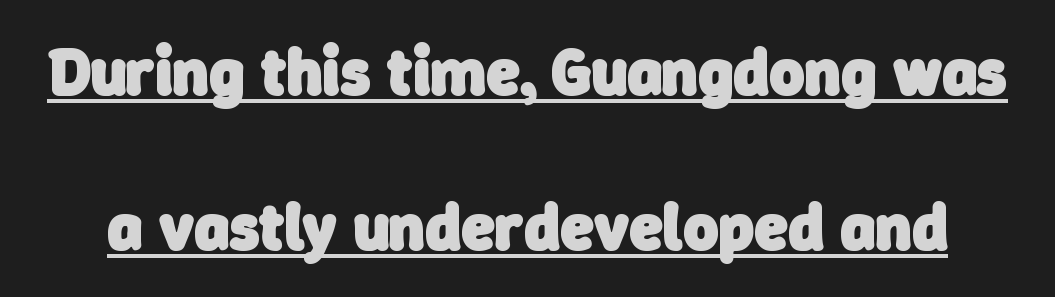
Q: Is the text bold? A: Yes.
Q: Is the typeface a serif or a sans-serif typeface? A: Sans-serif.
Q: Is the text underlined? A: Yes.
Q: Is the spacing between letters normal or unusually wide? A: Normal.
Q: Is the spacing between lines tight, normal or loose? A: Loose.
Q: Width (condensed, normal, or wide)? A: Normal.
Q: Stroke contrast? A: Low.
Q: x-height? A: Medium.
Q: Monospaced? A: No.
